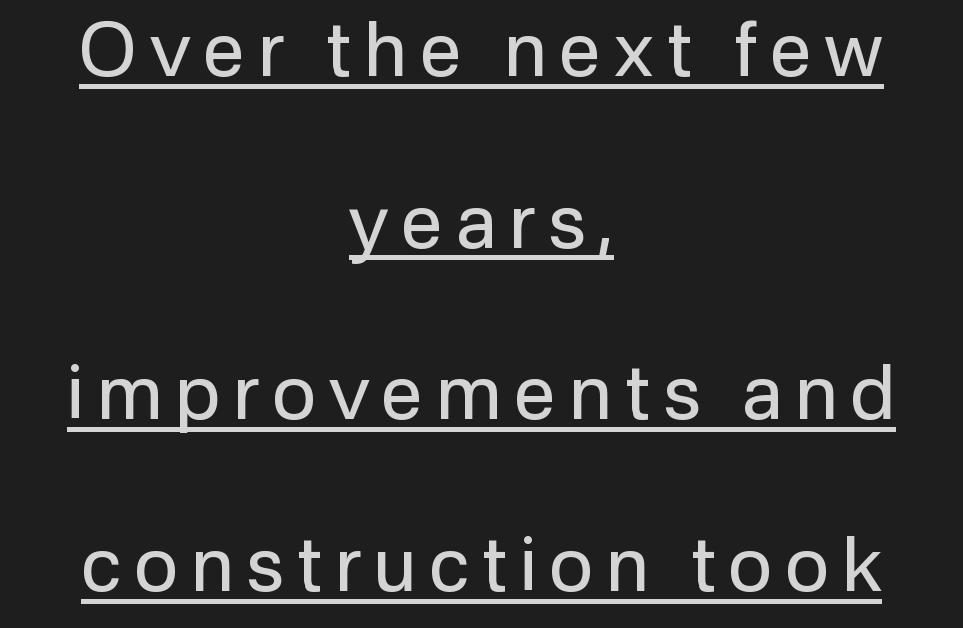
{"serif": "no", "italic": "no", "bold": "no", "weight": "regular", "width": "normal", "stroke_contrast": "low", "x_height": "medium", "monospaced": "no", "underline": "yes", "align": "center", "line_spacing": "loose", "line_spacing_ratio": 2.29, "glyph_px": 75}
